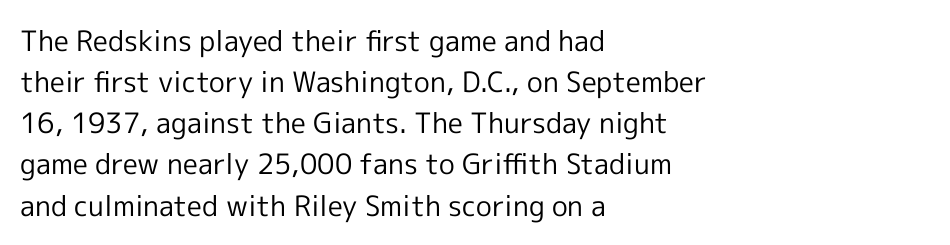
Q: Is the text bold? A: No.
Q: Is the text italic (slanted)? A: No, it is upright.
Q: Is the typeface a serif or a sans-serif typeface? A: Sans-serif.
Q: Is the text underlined? A: No.
Q: How is the paragraph aligned? A: Left-aligned.
Q: Is the spacing between letters normal or unusually wide? A: Normal.
Q: Is the spacing between lines tight, normal or loose? A: Normal.
Q: Width (condensed, normal, or wide)? A: Normal.
Q: x-height? A: Medium.
Q: Monospaced? A: No.
